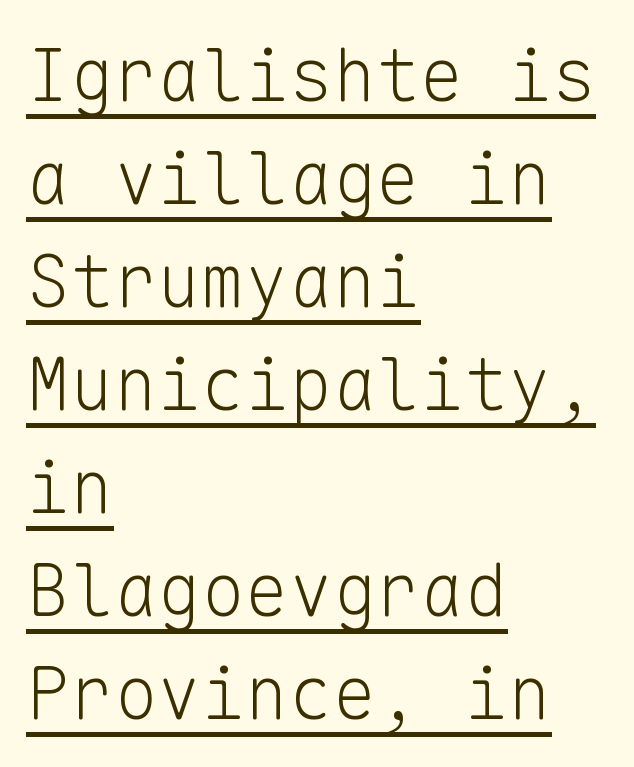
{"serif": "no", "italic": "no", "bold": "no", "weight": "light", "width": "normal", "stroke_contrast": "low", "x_height": "medium", "monospaced": "yes", "underline": "yes", "align": "left", "line_spacing": "normal", "line_spacing_ratio": 1.41, "letter_spacing": "normal", "letter_spacing_em": 0.0, "glyph_px": 73}
